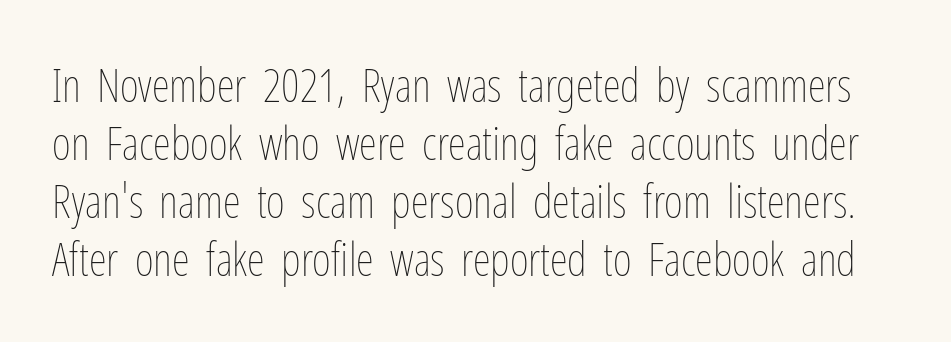
Q: Is the text bold? A: No.
Q: Is the text italic (slanted)? A: No, it is upright.
Q: Is the text underlined? A: No.
Q: Is the spacing between letters normal or unusually wide? A: Normal.
Q: Is the spacing between lines tight, normal or loose? A: Normal.
Q: Width (condensed, normal, or wide)? A: Condensed.
Q: Stroke contrast? A: Low.
Q: x-height? A: Medium.
Q: Monospaced? A: No.
